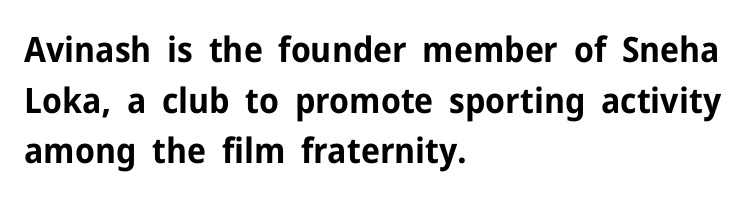
Q: Is the text bold? A: Yes.
Q: Is the text italic (slanted)? A: No, it is upright.
Q: Is the typeface a serif or a sans-serif typeface? A: Sans-serif.
Q: Is the text underlined? A: No.
Q: How is the paragraph aligned? A: Left-aligned.
Q: Is the spacing between letters normal or unusually wide? A: Normal.
Q: Is the spacing between lines tight, normal or loose? A: Normal.
Q: Width (condensed, normal, or wide)? A: Normal.
Q: Stroke contrast? A: Low.
Q: x-height? A: Medium.
Q: Monospaced? A: No.
